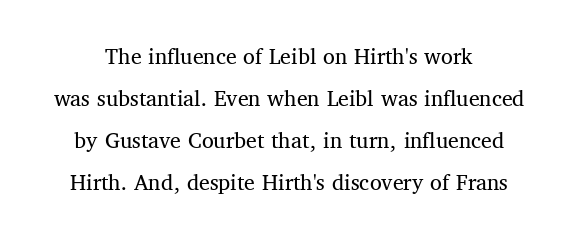
Q: Is the text bold? A: No.
Q: Is the text italic (slanted)? A: No, it is upright.
Q: Is the text underlined? A: No.
Q: Is the spacing between letters normal or unusually wide? A: Normal.
